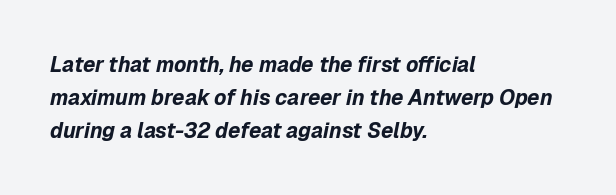
The image shows 21 px bold type, italic (leaning right); set left-aligned, normal line spacing (1.57x), normal letter spacing, not underlined.
